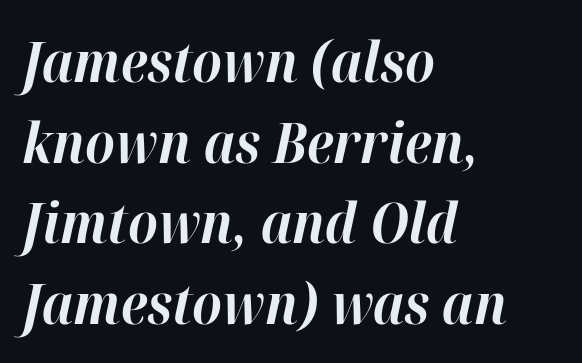
Q: Is the text bold? A: Yes.
Q: Is the text italic (slanted)? A: Yes, it leans right by about 12 degrees.
Q: Is the text underlined? A: No.
Q: How is the paragraph aligned? A: Left-aligned.
Q: Is the spacing between letters normal or unusually wide? A: Normal.
Q: Is the spacing between lines tight, normal or loose? A: Normal.
Q: Width (condensed, normal, or wide)? A: Normal.
Q: Stroke contrast? A: High.
Q: x-height? A: Medium.
Q: Monospaced? A: No.
